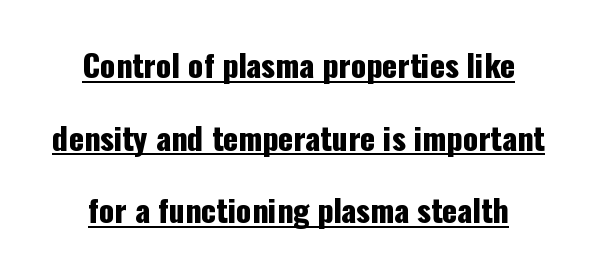
Q: Is the text italic (slanted)? A: No, it is upright.
Q: Is the typeface a serif or a sans-serif typeface? A: Sans-serif.
Q: Is the text underlined? A: Yes.
Q: How is the paragraph aligned? A: Centered.
Q: Is the spacing between letters normal or unusually wide? A: Normal.
Q: Is the spacing between lines tight, normal or loose? A: Loose.
Q: Width (condensed, normal, or wide)? A: Condensed.
Q: Stroke contrast? A: Low.
Q: x-height? A: Medium.
Q: Monospaced? A: No.
